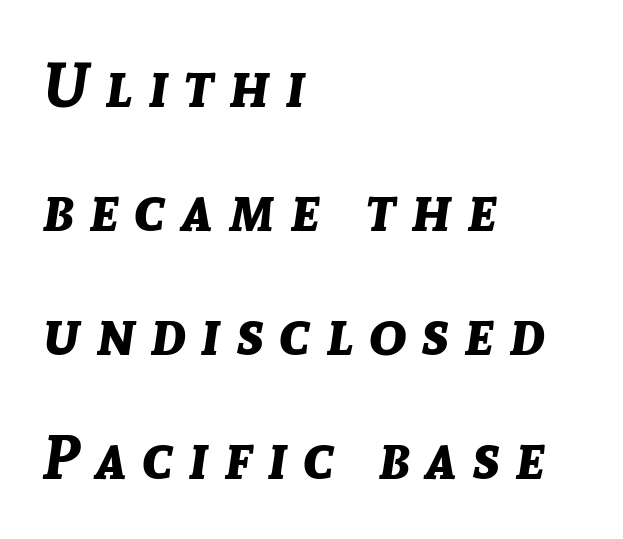
Q: Is the text bold? A: Yes.
Q: Is the text italic (slanted)? A: Yes, it leans right by about 8 degrees.
Q: Is the text underlined? A: No.
Q: How is the paragraph aligned? A: Left-aligned.
Q: Is the spacing between letters normal or unusually wide? A: Unusually wide.
Q: Is the spacing between lines tight, normal or loose? A: Loose.
Q: Width (condensed, normal, or wide)? A: Normal.
Q: Stroke contrast? A: Low.
Q: x-height? A: Medium.
Q: Monospaced? A: No.
